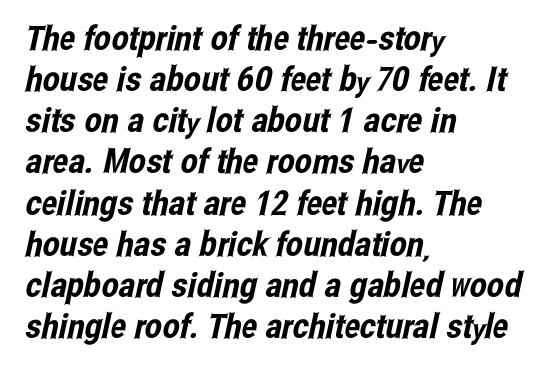
The text was rendered using a sans face with plain stroke endings. The letters advance in unequal steps, a hallmark of proportional type. Type without underlining. Which margin do the lines hug? The left one — the right edge is uneven.
